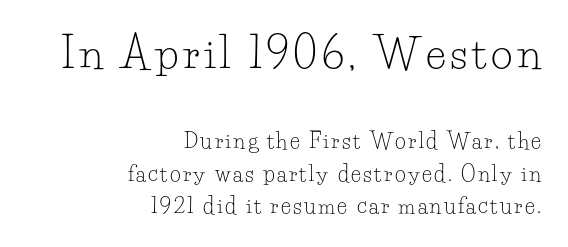
{"serif": "yes", "italic": "no", "bold": "no", "weight": "light", "width": "normal", "stroke_contrast": "low", "x_height": "small", "monospaced": "no", "underline": "no", "align": "right", "line_spacing": "normal", "line_spacing_ratio": 1.57, "larger_block": "first", "size_ratio": 2.0, "glyph_px": 42}
